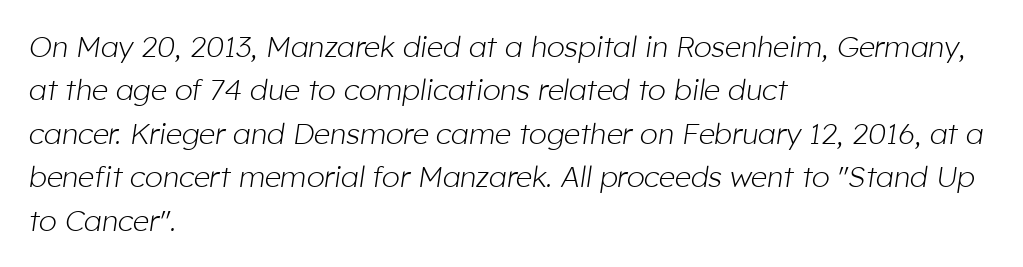
The image shows 29 px light type, italic (leaning right); set left-aligned, normal line spacing (1.5x), normal letter spacing, not underlined; low stroke contrast and a medium x-height.
